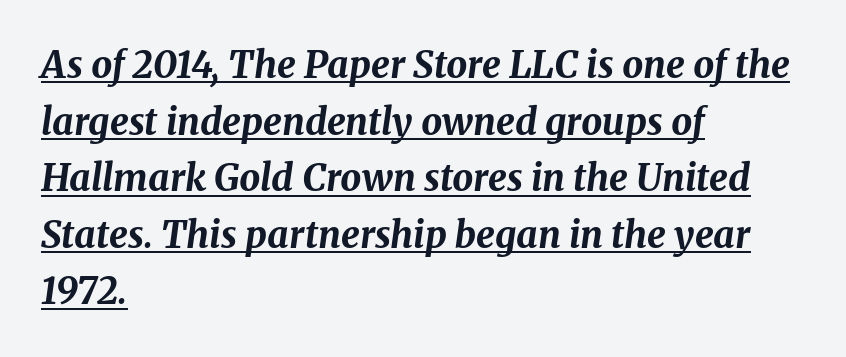
The image shows 37 px bold type, italic (leaning right); set left-aligned, normal line spacing (1.53x), normal letter spacing, underlined; medium stroke contrast and a medium x-height.
